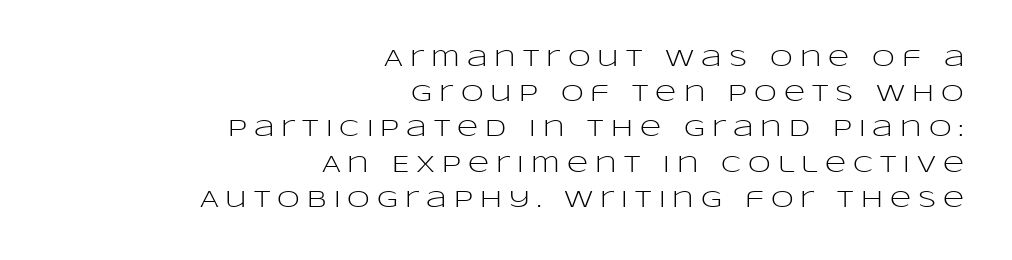
{"italic": "no", "bold": "no", "underline": "no", "align": "right", "line_spacing": "normal", "line_spacing_ratio": 1.53, "letter_spacing": "wide", "letter_spacing_em": 0.31, "glyph_px": 23}
